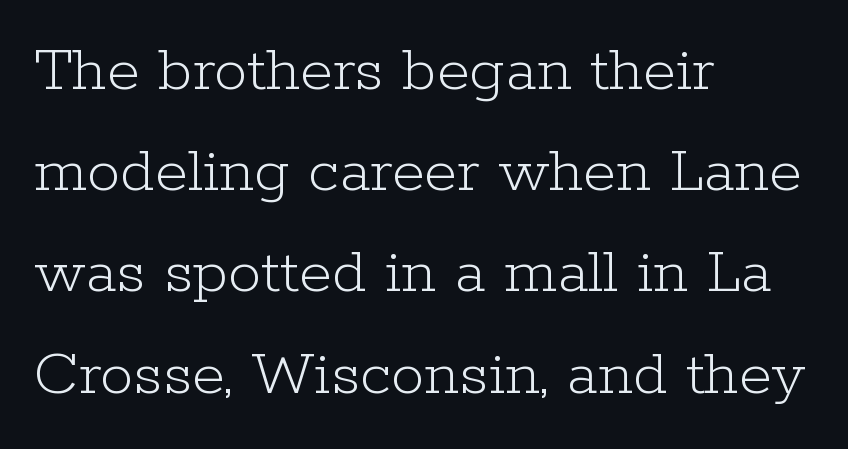
Q: Is the text bold? A: No.
Q: Is the text italic (slanted)? A: No, it is upright.
Q: Is the typeface a serif or a sans-serif typeface? A: Serif.
Q: Is the text underlined? A: No.
Q: How is the paragraph aligned? A: Left-aligned.
Q: Is the spacing between letters normal or unusually wide? A: Normal.
Q: Is the spacing between lines tight, normal or loose? A: Normal.
Q: Width (condensed, normal, or wide)? A: Normal.
Q: Stroke contrast? A: Low.
Q: x-height? A: Medium.
Q: Monospaced? A: No.
